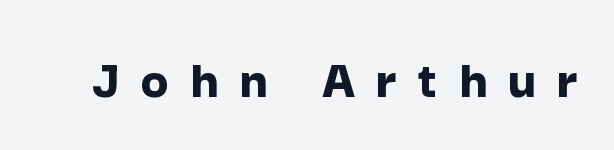
{"serif": "no", "italic": "no", "bold": "yes", "weight": "bold", "width": "normal", "stroke_contrast": "low", "x_height": "medium", "monospaced": "no", "underline": "no", "letter_spacing": "wide", "letter_spacing_em": 0.37, "glyph_px": 57}
